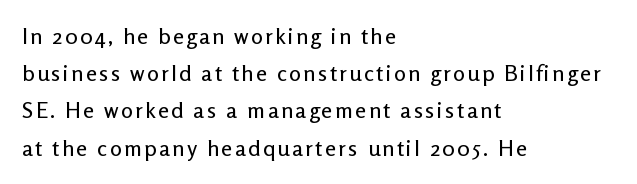
The image shows 22 px text type, upright; set left-aligned, normal line spacing (1.69x), not underlined.
